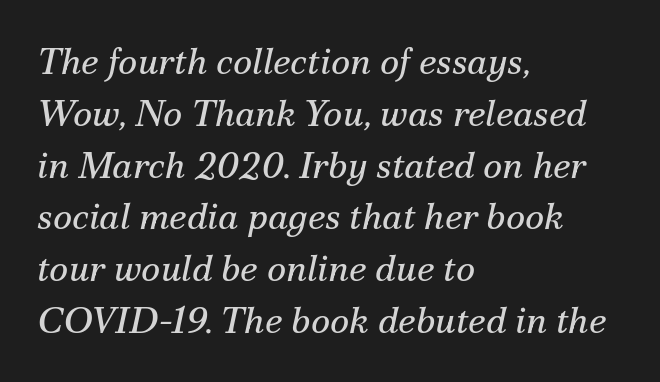
The image shows 37 px regular-weight serif type, italic (leaning right); set left-aligned, normal line spacing (1.4x), normal letter spacing, not underlined; medium stroke contrast and a small x-height.
